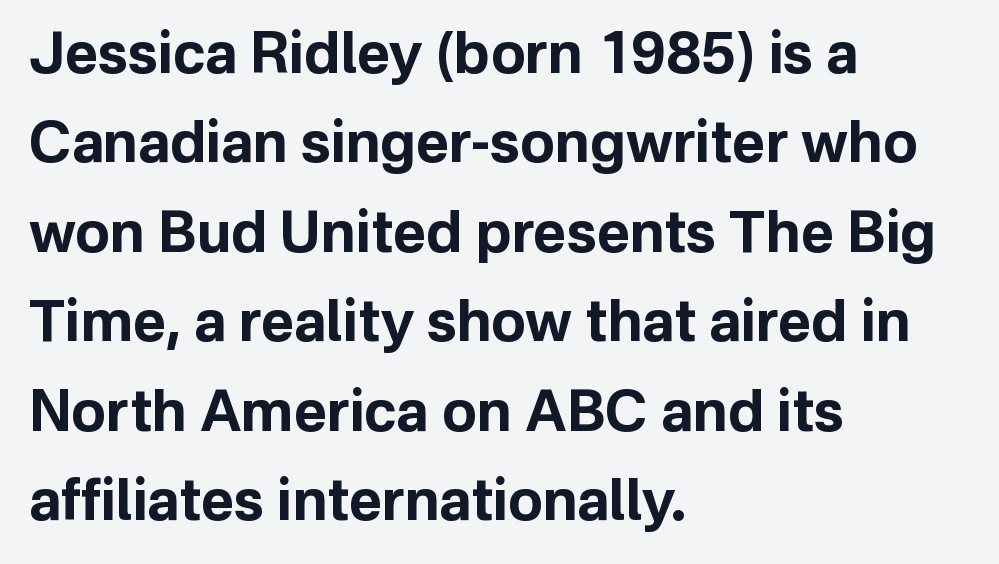
Looks like regular typesetting: each glyph gets only the width it needs. It's the straight-up-and-down kind of type. Bold? Absolutely — the strokes are thick and heavy. Glyph-to-glyph distance matches everyday printed text.
